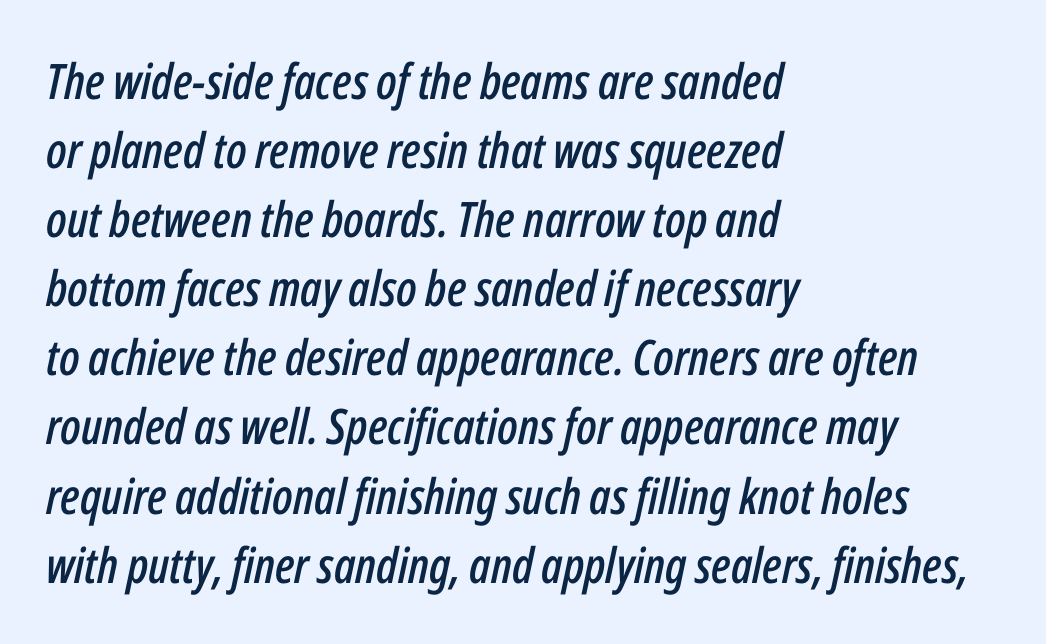
If you drew a ruler down the left edge, every line would touch it. The letterforms sit shoulder to shoulder at normal distance. The passage shown is typed in a proportional face where columns would drift. When letters slant like this, we call the style italic. Glance below the letters and you will spot only blank space. Quick note: interline space is typical.
